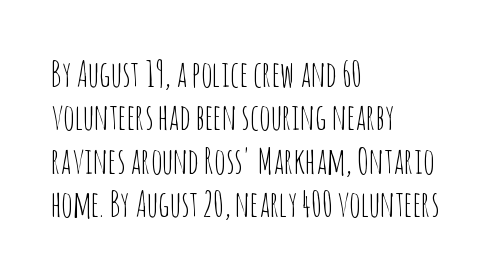
The image shows 35 px thin, condensed sans-serif type, upright; set left-aligned, line spacing 1.24x, normal letter spacing, not underlined; low stroke contrast and a large x-height.
